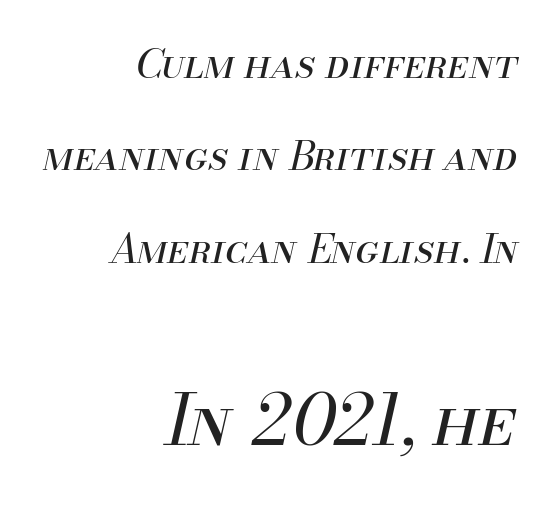
The image shows 70 px regular-weight type, italic (leaning right); set right-aligned, loose line spacing (2.31x), normal letter spacing, not underlined; the second (bottom) block is 1.75x larger; medium stroke contrast and a small x-height.
